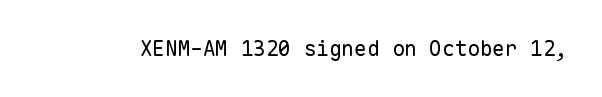
{"italic": "no", "bold": "no", "underline": "no", "letter_spacing": "normal", "letter_spacing_em": 0.0, "glyph_px": 21}
